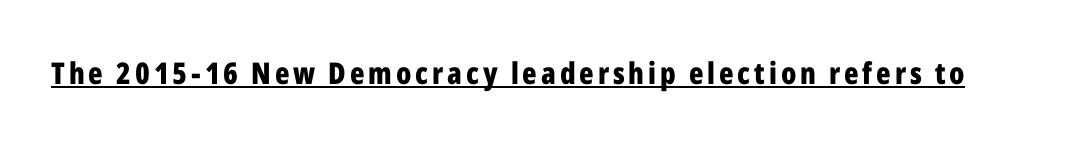
Q: Is the text bold? A: Yes.
Q: Is the text italic (slanted)? A: No, it is upright.
Q: Is the typeface a serif or a sans-serif typeface? A: Sans-serif.
Q: Is the text underlined? A: Yes.
Q: Width (condensed, normal, or wide)? A: Condensed.
Q: Stroke contrast? A: Low.
Q: x-height? A: Medium.
Q: Monospaced? A: No.
